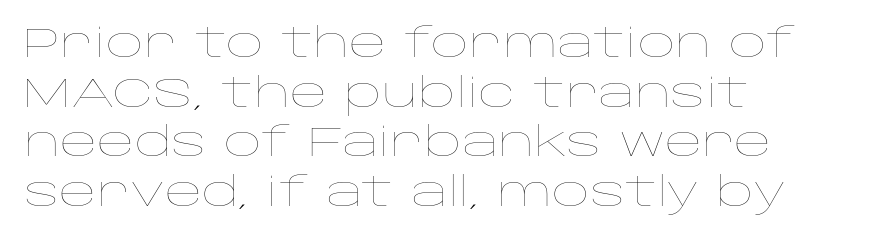
The image shows 41 px thin, wide type, upright; set left-aligned, line spacing 1.21x, normal letter spacing, not underlined; low stroke contrast and a large x-height.
